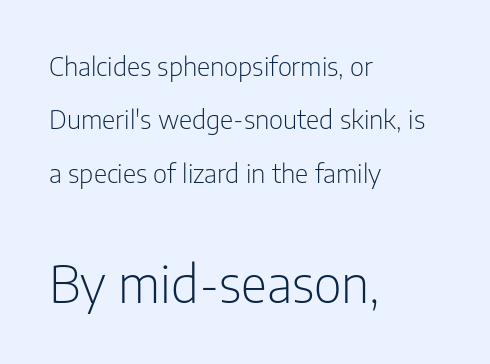
Q: Is the text bold? A: No.
Q: Is the text italic (slanted)? A: No, it is upright.
Q: Is the typeface a serif or a sans-serif typeface? A: Sans-serif.
Q: Is the text underlined? A: No.
Q: How is the paragraph aligned? A: Left-aligned.
Q: Is the spacing between letters normal or unusually wide? A: Normal.
Q: Is the spacing between lines tight, normal or loose? A: Loose.
Q: Which block of text is set in a larger size, the first (top) or the second (bottom)? A: The second (bottom) one.
Q: Width (condensed, normal, or wide)? A: Condensed.
Q: Stroke contrast? A: Low.
Q: x-height? A: Medium.
Q: Monospaced? A: No.
